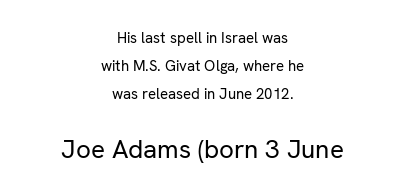
Is the type heavy? It reads as light-to-regular instead. Posture: upright roman. Standard letterfit; no display-style spreading of the glyphs. Is the block centered? Yes — each line is placed symmetrically about the middle. The zone under the glyphs is completely vacant. The more generous point size was reserved for the lower chunk.
